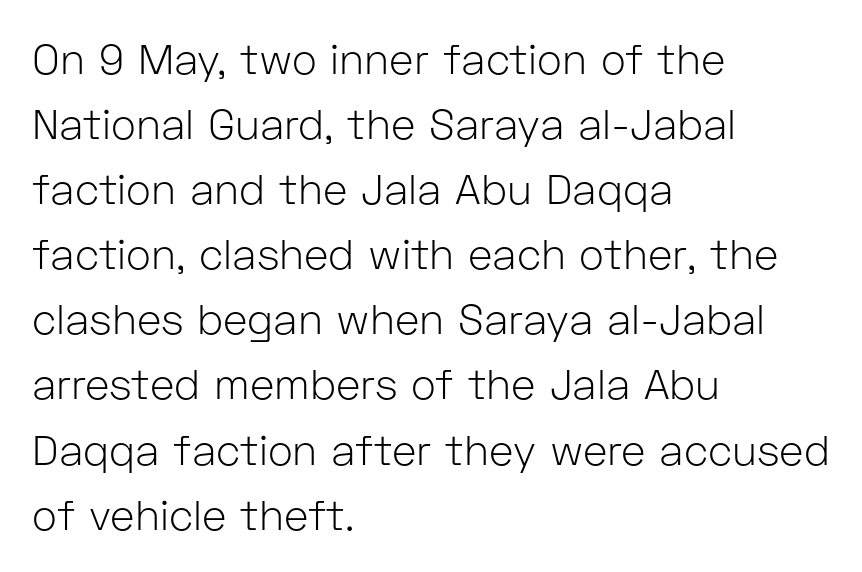
Q: Is the text bold? A: No.
Q: Is the text italic (slanted)? A: No, it is upright.
Q: Is the typeface a serif or a sans-serif typeface? A: Sans-serif.
Q: Is the text underlined? A: No.
Q: How is the paragraph aligned? A: Left-aligned.
Q: Is the spacing between letters normal or unusually wide? A: Normal.
Q: Is the spacing between lines tight, normal or loose? A: Normal.
Q: Width (condensed, normal, or wide)? A: Normal.
Q: Stroke contrast? A: Low.
Q: x-height? A: Medium.
Q: Monospaced? A: No.
